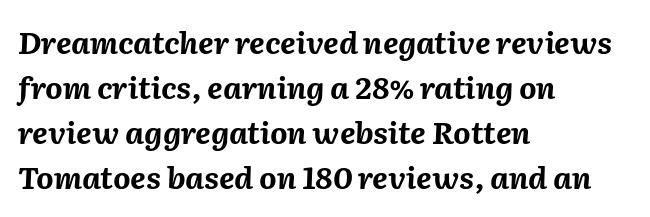
Compared with typical body copy, the letter spacing here is the same. Emphasis-style slanted type is in use. Casual observation: everything's shoved over to the left. You could not count columns in this text — the font is proportionally spaced.
